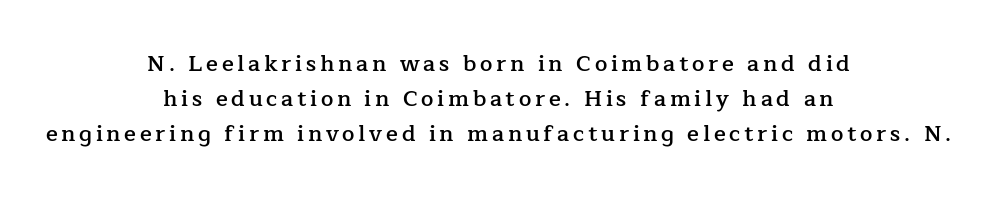
Q: Is the text bold? A: Semi-bold.
Q: Is the text italic (slanted)? A: No, it is upright.
Q: Is the text underlined? A: No.
Q: How is the paragraph aligned? A: Centered.
Q: Is the spacing between lines tight, normal or loose? A: Normal.
